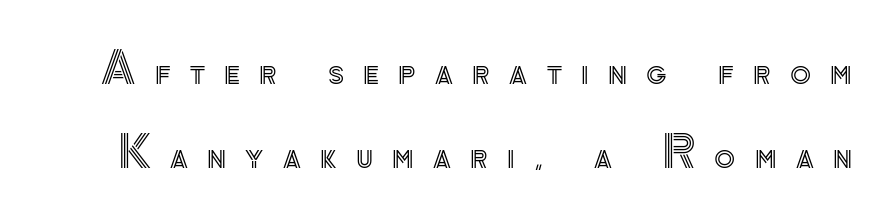
{"italic": "no", "width": "normal", "x_height": "small", "monospaced": "no", "underline": "no", "line_spacing": "loose", "line_spacing_ratio": 1.96, "letter_spacing": "wide", "letter_spacing_em": 0.45, "glyph_px": 43}
